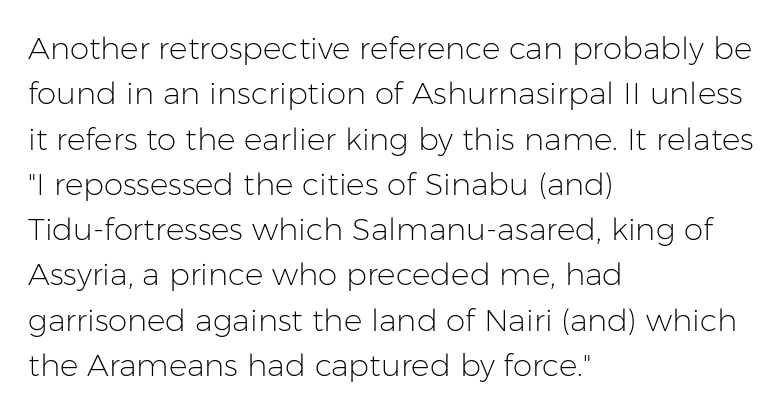
{"serif": "no", "italic": "no", "bold": "no", "weight": "light", "width": "normal", "stroke_contrast": "low", "x_height": "medium", "monospaced": "no", "underline": "no", "align": "left", "line_spacing": "normal", "line_spacing_ratio": 1.46, "letter_spacing": "normal", "letter_spacing_em": 0.0, "glyph_px": 31}
